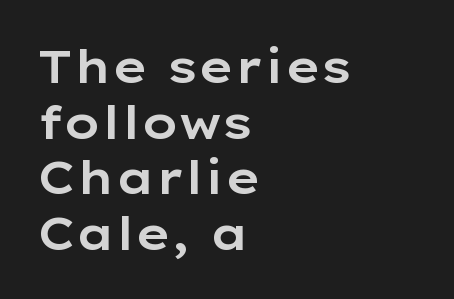
The image shows 46 px wide sans-serif type, upright; set left-aligned, line spacing 1.21x, normal letter spacing, not underlined; low stroke contrast and a medium x-height.
